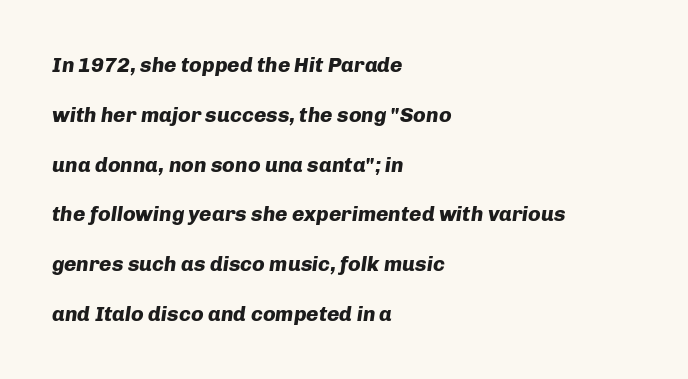
The image shows 21 px bold type, italic (leaning right); set left-aligned, loose line spacing (2.37x), normal letter spacing, not underlined.
